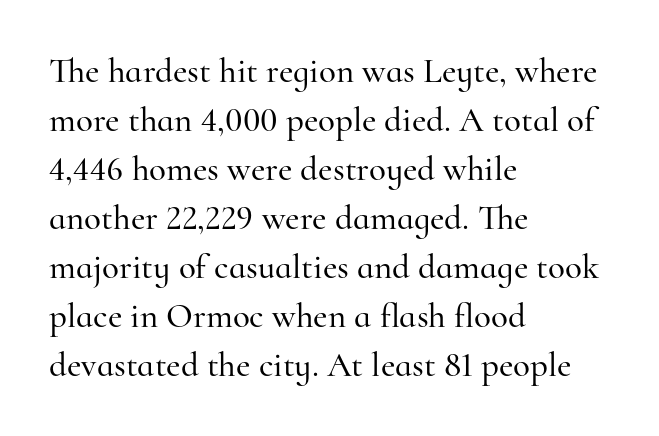
{"serif": "yes", "italic": "no", "width": "normal", "stroke_contrast": "high", "x_height": "small", "monospaced": "no", "underline": "no", "align": "left", "line_spacing": "normal", "line_spacing_ratio": 1.4, "letter_spacing": "normal", "letter_spacing_em": 0.0, "glyph_px": 35}
